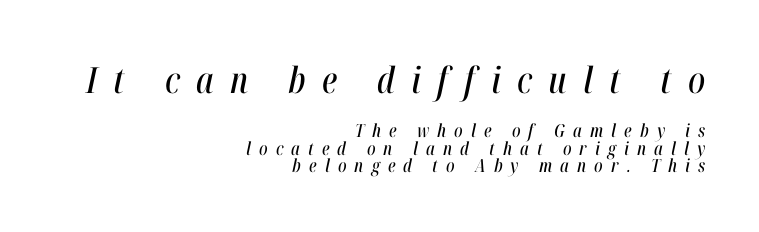
Q: Is the text italic (slanted)? A: Yes, it leans right by about 12 degrees.
Q: Is the text underlined? A: No.
Q: How is the paragraph aligned? A: Right-aligned.
Q: Is the spacing between letters normal or unusually wide? A: Unusually wide.
Q: Is the spacing between lines tight, normal or loose? A: Tight.
Q: Which block of text is set in a larger size, the first (top) or the second (bottom)? A: The first (top) one.
Q: Width (condensed, normal, or wide)? A: Condensed.
Q: Stroke contrast? A: High.
Q: x-height? A: Medium.
Q: Monospaced? A: No.
